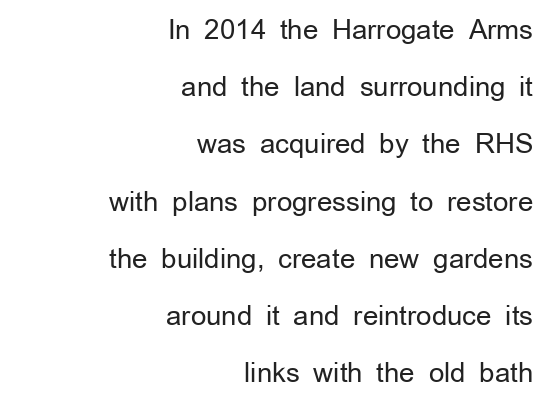
Q: Is the text bold? A: No.
Q: Is the text italic (slanted)? A: No, it is upright.
Q: Is the text underlined? A: No.
Q: How is the paragraph aligned? A: Right-aligned.
Q: Is the spacing between letters normal or unusually wide? A: Normal.
Q: Is the spacing between lines tight, normal or loose? A: Loose.
